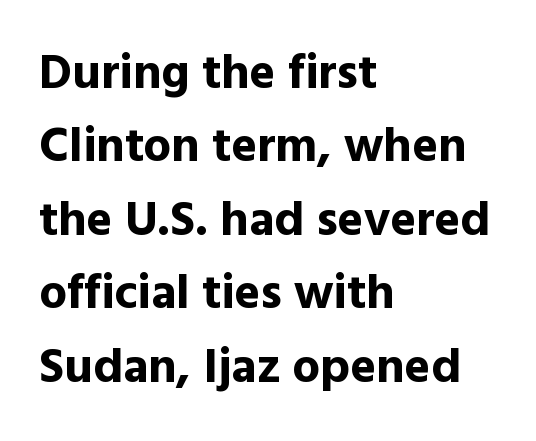
{"serif": "no", "italic": "no", "bold": "yes", "weight": "bold", "width": "normal", "x_height": "medium", "monospaced": "no", "underline": "no", "align": "left", "line_spacing": "normal", "line_spacing_ratio": 1.5, "letter_spacing": "normal", "letter_spacing_em": 0.0, "glyph_px": 49}
